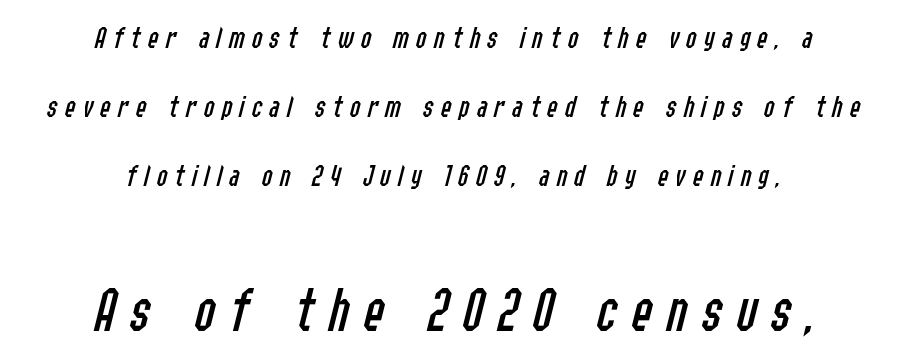
Q: Is the text bold? A: No.
Q: Is the text italic (slanted)? A: Yes, it leans right by about 14 degrees.
Q: Is the text underlined? A: No.
Q: How is the paragraph aligned? A: Centered.
Q: Is the spacing between letters normal or unusually wide? A: Unusually wide.
Q: Is the spacing between lines tight, normal or loose? A: Loose.
Q: Which block of text is set in a larger size, the first (top) or the second (bottom)? A: The second (bottom) one.
Q: Width (condensed, normal, or wide)? A: Condensed.
Q: Stroke contrast? A: Low.
Q: x-height? A: Medium.
Q: Monospaced? A: No.
